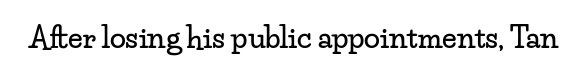
Descenders are the only things crossing below the line. Is the letter spacing exaggerated? No — it looks like the ordinary default. Spacing verdict: proportional, widths tailored to each character. In terms of posture, this sample is upright. Letterform terminals end in serifs throughout the passage.
